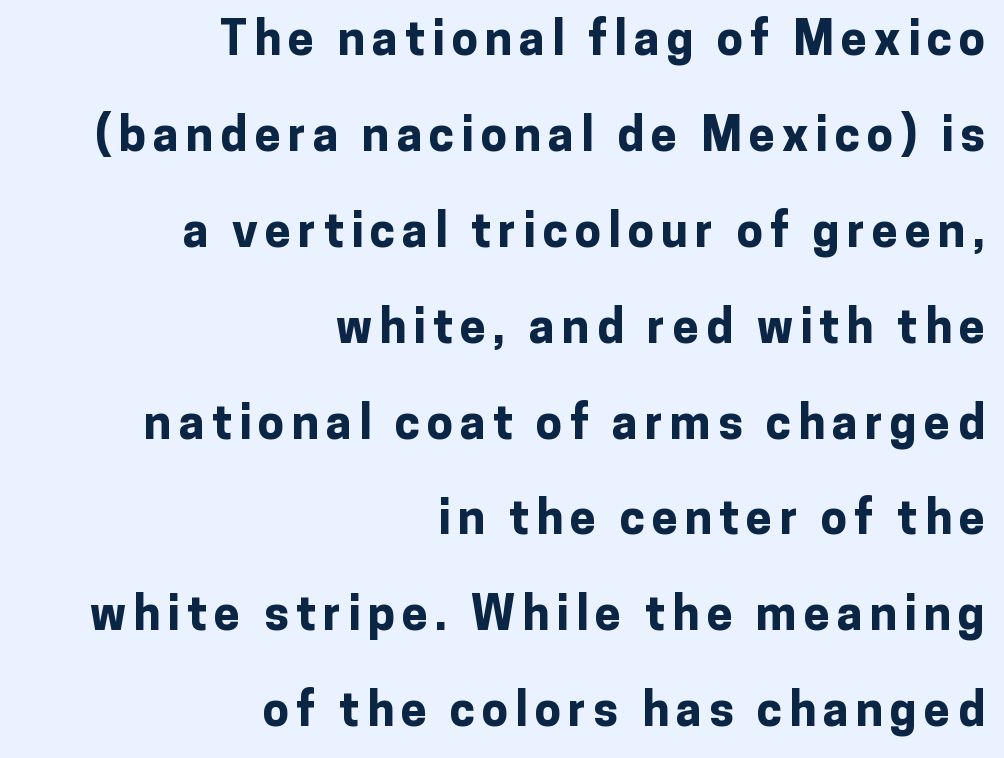
The image shows 47 px bold sans-serif type, upright; set right-aligned, loose line spacing (2.04x), not underlined; low stroke contrast and a medium x-height.
